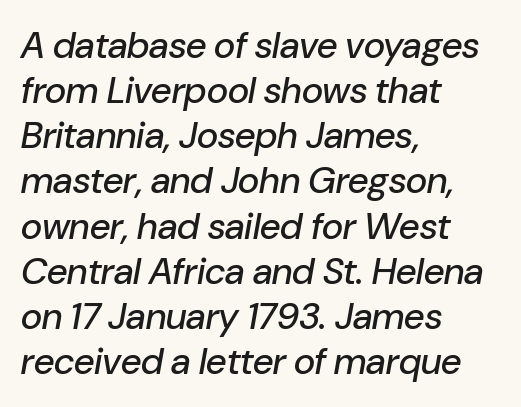
Q: Is the text italic (slanted)? A: Yes, it leans right by about 10 degrees.
Q: Is the text underlined? A: No.
Q: How is the paragraph aligned? A: Left-aligned.
Q: Is the spacing between letters normal or unusually wide? A: Normal.
Q: Width (condensed, normal, or wide)? A: Normal.
Q: Stroke contrast? A: Low.
Q: x-height? A: Medium.
Q: Monospaced? A: No.
